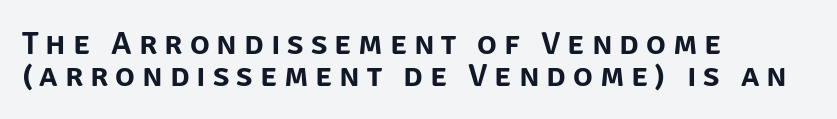
Q: Is the text italic (slanted)? A: No, it is upright.
Q: Is the typeface a serif or a sans-serif typeface? A: Sans-serif.
Q: Is the text underlined? A: No.
Q: How is the paragraph aligned? A: Left-aligned.
Q: Is the spacing between letters normal or unusually wide? A: Unusually wide.
Q: Is the spacing between lines tight, normal or loose? A: Tight.
Q: Width (condensed, normal, or wide)? A: Normal.
Q: Stroke contrast? A: Low.
Q: x-height? A: Large.
Q: Monospaced? A: No.
